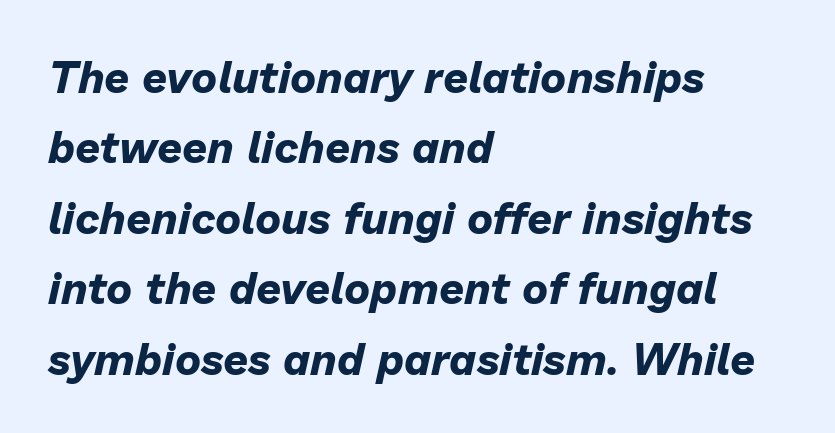
Q: Is the text bold? A: Yes.
Q: Is the text italic (slanted)? A: Yes, it leans right by about 13 degrees.
Q: Is the text underlined? A: No.
Q: How is the paragraph aligned? A: Left-aligned.
Q: Is the spacing between letters normal or unusually wide? A: Normal.
Q: Is the spacing between lines tight, normal or loose? A: Normal.
Q: Width (condensed, normal, or wide)? A: Normal.
Q: Stroke contrast? A: Low.
Q: x-height? A: Medium.
Q: Monospaced? A: No.
